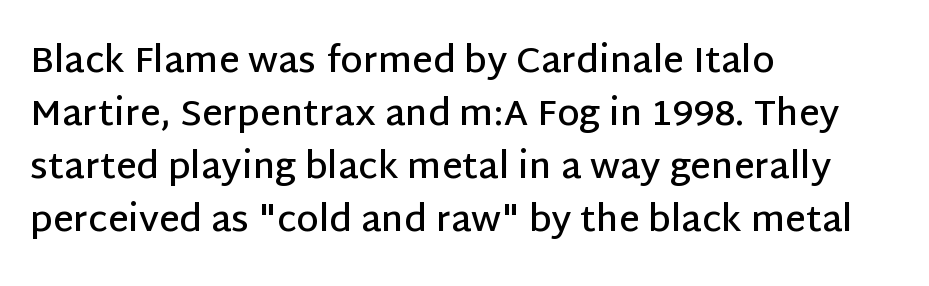
Q: Is the text bold? A: Semi-bold.
Q: Is the text italic (slanted)? A: No, it is upright.
Q: Is the typeface a serif or a sans-serif typeface? A: Sans-serif.
Q: Is the text underlined? A: No.
Q: How is the paragraph aligned? A: Left-aligned.
Q: Is the spacing between letters normal or unusually wide? A: Normal.
Q: Is the spacing between lines tight, normal or loose? A: Normal.
Q: Width (condensed, normal, or wide)? A: Normal.
Q: Stroke contrast? A: Low.
Q: x-height? A: Large.
Q: Monospaced? A: No.
